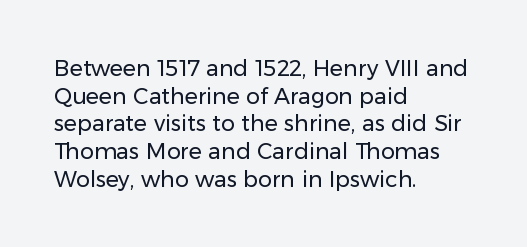
{"italic": "no", "bold": "no", "underline": "no", "align": "left", "line_spacing": "normal", "line_spacing_ratio": 1.26, "letter_spacing": "normal", "letter_spacing_em": 0.0, "glyph_px": 22}
